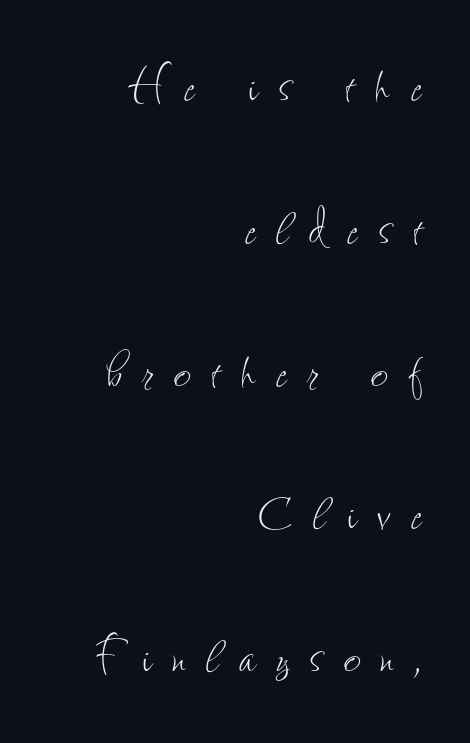
{"bold": "no", "weight": "thin", "width": "condensed", "stroke_contrast": "low", "x_height": "small", "monospaced": "no", "underline": "no", "align": "right", "line_spacing": "loose", "line_spacing_ratio": 2.38, "letter_spacing": "wide", "letter_spacing_em": 0.34, "glyph_px": 60}
